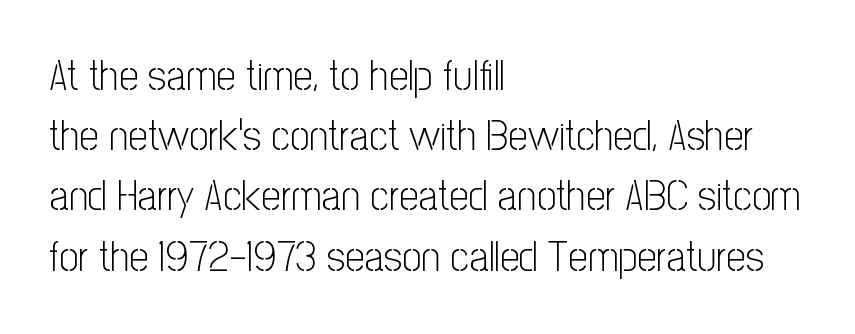
{"serif": "no", "italic": "no", "bold": "no", "weight": "light", "width": "condensed", "stroke_contrast": "low", "x_height": "medium", "monospaced": "no", "underline": "no", "align": "left", "line_spacing": "normal", "line_spacing_ratio": 1.4, "letter_spacing": "normal", "letter_spacing_em": 0.0, "glyph_px": 43}
